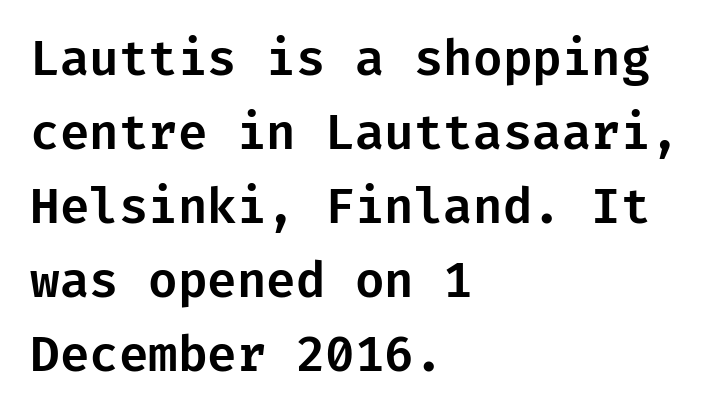
The image shows 48 px sans-serif type, upright; set left-aligned, normal line spacing (1.54x), normal letter spacing, not underlined; low stroke contrast and a medium x-height.
